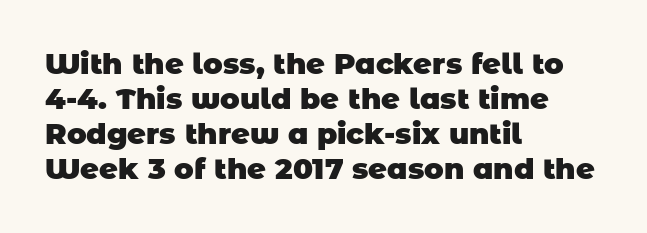
Q: Is the text bold? A: Yes.
Q: Is the typeface a serif or a sans-serif typeface? A: Sans-serif.
Q: Is the text underlined? A: No.
Q: How is the paragraph aligned? A: Left-aligned.
Q: Is the spacing between letters normal or unusually wide? A: Normal.
Q: Width (condensed, normal, or wide)? A: Normal.
Q: Stroke contrast? A: Low.
Q: x-height? A: Large.
Q: Monospaced? A: No.
